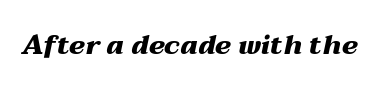
Q: Is the text bold? A: Yes.
Q: Is the text italic (slanted)? A: Yes, it leans right by about 12 degrees.
Q: Is the text underlined? A: No.
Q: Is the spacing between letters normal or unusually wide? A: Normal.
